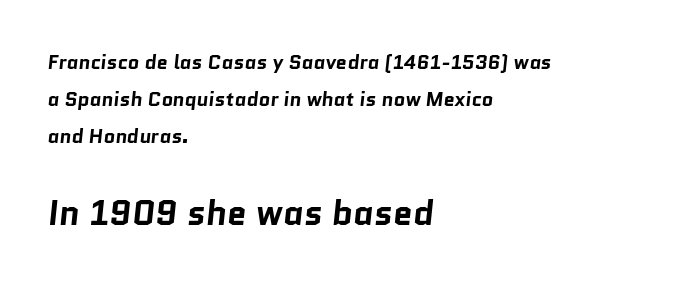
The strokes are fattened all the way to bold. This rendering uses left alignment, leaving the right contour irregular. A student would notice the bottom passage is typeset larger than what precedes it. Note: no serifs on the glyphs. Here the designer chose a conventional face with non-uniform glyph widths. Underline: absent.
